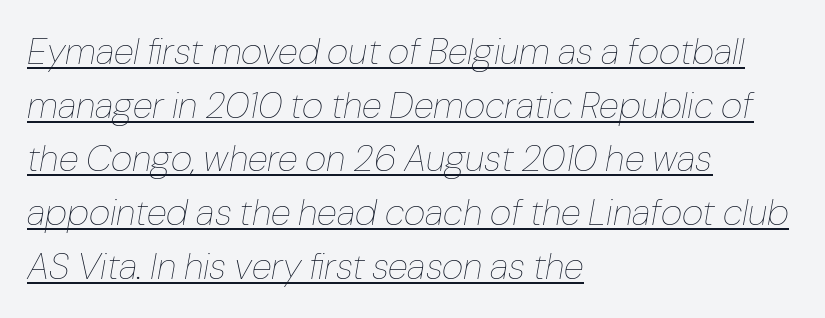
{"italic": "yes", "lean": "right", "slant_degrees": 10, "bold": "no", "weight": "thin", "width": "normal", "stroke_contrast": "low", "x_height": "medium", "monospaced": "no", "underline": "yes", "align": "left", "line_spacing": "normal", "line_spacing_ratio": 1.45, "letter_spacing": "normal", "letter_spacing_em": 0.0, "glyph_px": 37}
